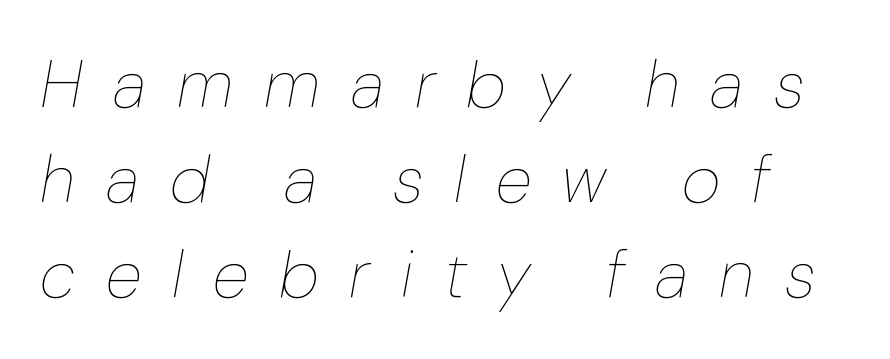
{"italic": "yes", "lean": "right", "slant_degrees": 10, "bold": "no", "weight": "thin", "width": "normal", "stroke_contrast": "low", "x_height": "medium", "monospaced": "no", "underline": "no", "line_spacing": "normal", "line_spacing_ratio": 1.42, "letter_spacing": "wide", "letter_spacing_em": 0.46, "glyph_px": 67}
